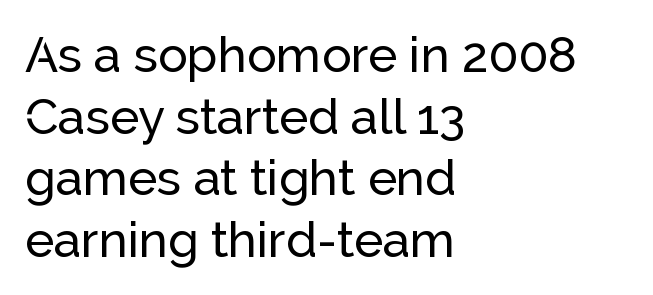
{"serif": "no", "italic": "no", "width": "normal", "stroke_contrast": "low", "x_height": "medium", "monospaced": "no", "underline": "no", "align": "left", "line_spacing": "normal", "line_spacing_ratio": 1.26, "letter_spacing": "normal", "letter_spacing_em": 0.0, "glyph_px": 49}
